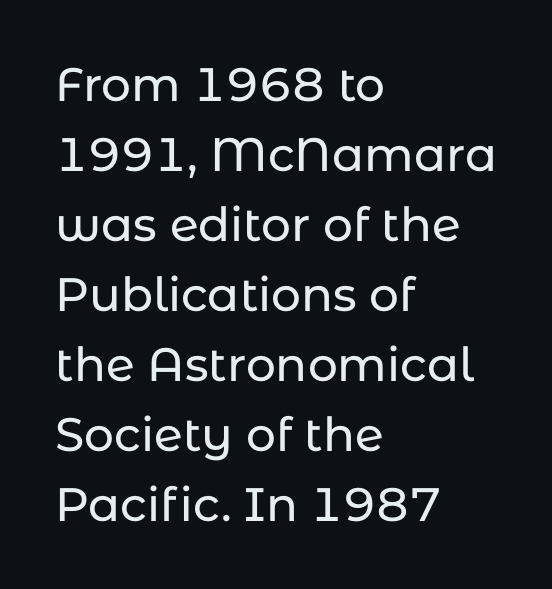
The image shows 47 px sans-serif type, upright; set left-aligned, normal line spacing (1.49x), normal letter spacing, not underlined; low stroke contrast and a medium x-height.
